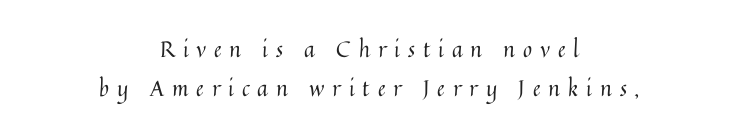
The weight would be labelled regular, book, light, or lighter still. A typesetter would call this heavily tracked-out type. The paragraph shown floats in the horizontal middle. The specimen omits any rule beneath the text block's lines.
